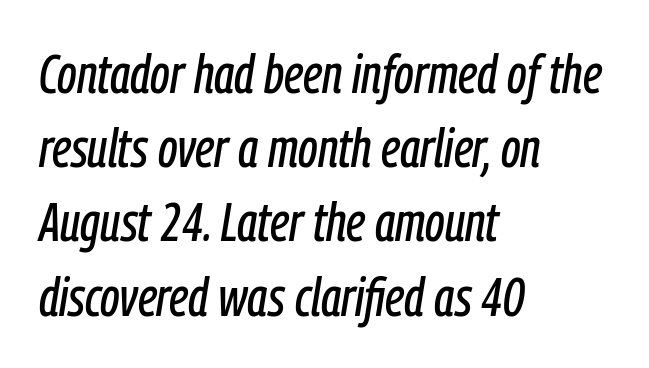
This sample has the flowing, uneven cadence of proportional lettering. Here the glyphs are tracked normally, forming tight word shapes. Compared with ordinary roman type, these characters are visibly tilted. Regarding leading, the lines here are spaced in the standard way. Horizontal alignment here is leftward, the default for most running prose. Underline: absent.
